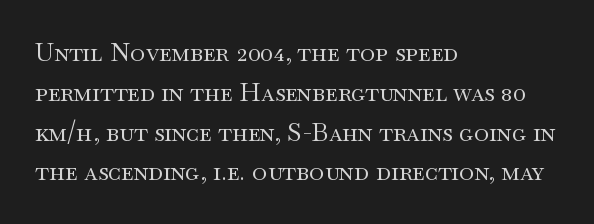
Nobody touched the tracking dial on this one. Line starts are locked; line ends wander. The block of text has a typical density, with ordinary space between rows. The glyphs are unaccompanied by any horizontal stroke below them. Notice how the stems are strictly vertical — no italics here. These glyphs show unthickened strokes, regular width or finer.
